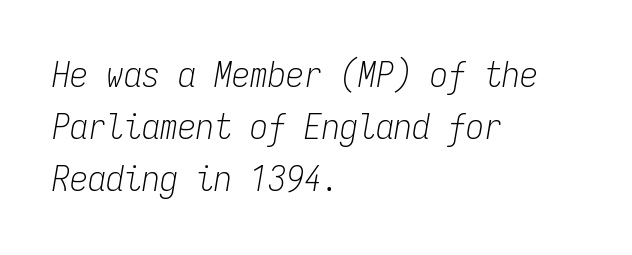
Q: Is the text bold? A: No.
Q: Is the text italic (slanted)? A: Yes, it leans right by about 9 degrees.
Q: Is the text underlined? A: No.
Q: How is the paragraph aligned? A: Left-aligned.
Q: Is the spacing between letters normal or unusually wide? A: Normal.
Q: Is the spacing between lines tight, normal or loose? A: Normal.
Q: Width (condensed, normal, or wide)? A: Condensed.
Q: Stroke contrast? A: Low.
Q: x-height? A: Medium.
Q: Monospaced? A: Yes.
